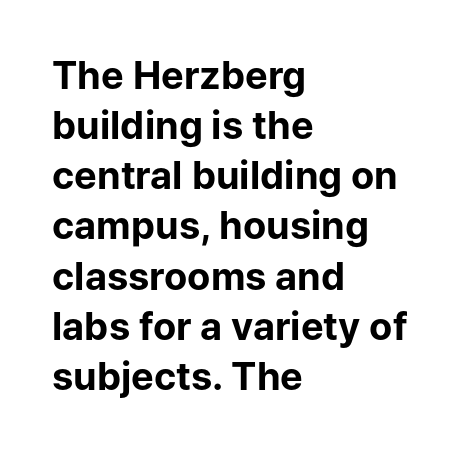
The image shows 38 px bold sans-serif type, upright; set left-aligned, normal line spacing (1.32x), normal letter spacing, not underlined; low stroke contrast and a medium x-height.
